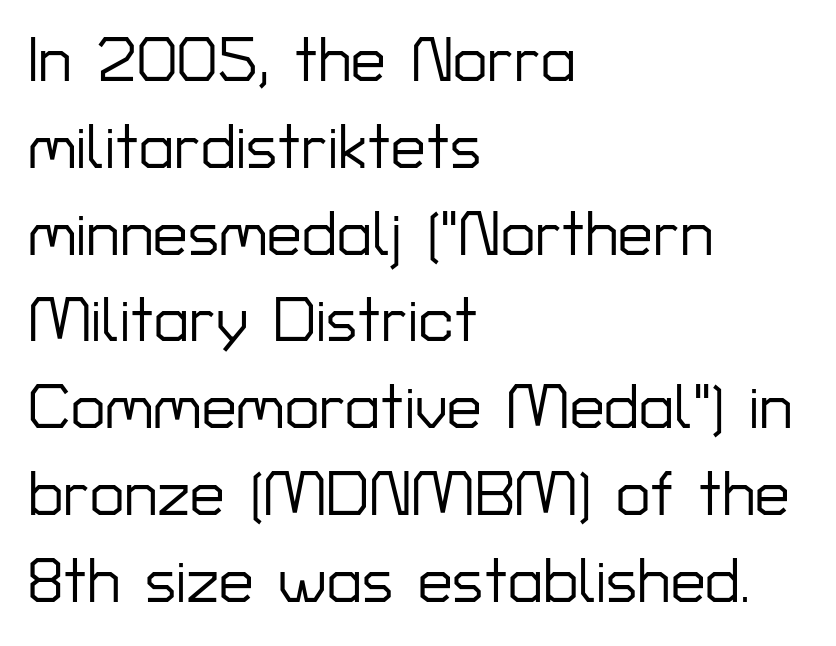
The leading is moderate, giving the passage an even texture. The letters advance in unequal steps, a hallmark of proportional type. Which margin do the lines hug? The left one — the right edge is uneven. Stroke terminals: plain, sans-serif. Descenders are the only things crossing below the line.
